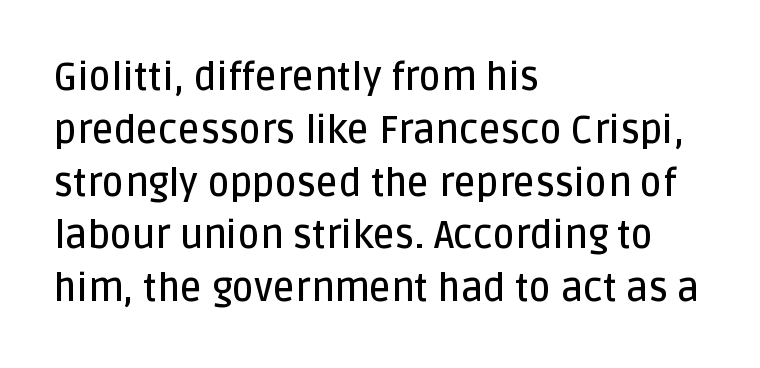
The image shows 38 px semibold sans-serif type, upright; set left-aligned, normal line spacing (1.39x), normal letter spacing, not underlined; low stroke contrast and a large x-height.
